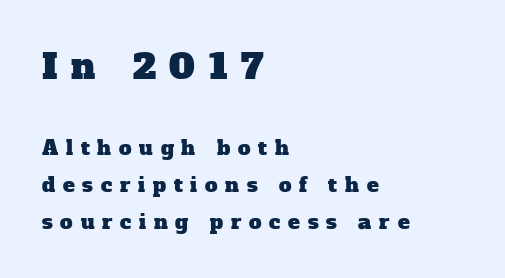
Where is the straight margin? On the left. Any mark beneath the type? The region is blank. Letter spacing: wide. The designer went with a serif here, giving each stem small feet.
